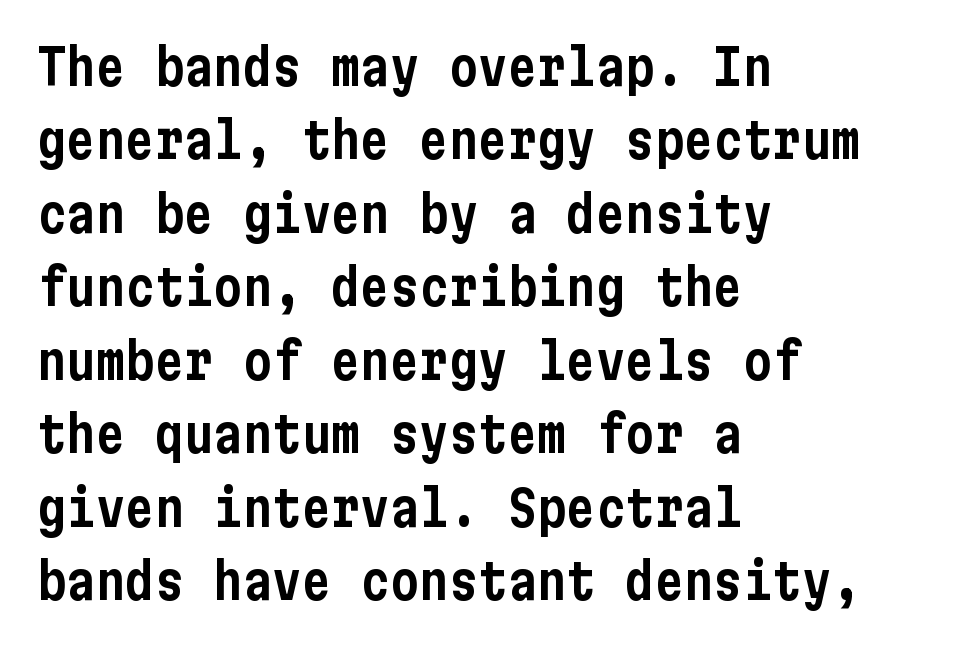
The image shows 49 px condensed sans-serif type, upright; set left-aligned, normal line spacing (1.5x), normal letter spacing, not underlined; low stroke contrast and a medium x-height.
